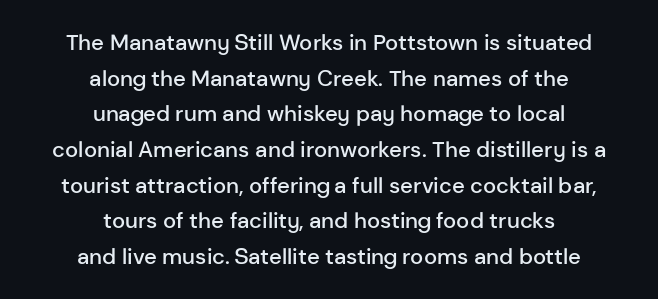
Q: Is the text bold? A: Semi-bold.
Q: Is the text italic (slanted)? A: No, it is upright.
Q: Is the text underlined? A: No.
Q: How is the paragraph aligned? A: Centered.
Q: Is the spacing between letters normal or unusually wide? A: Normal.
Q: Is the spacing between lines tight, normal or loose? A: Normal.
